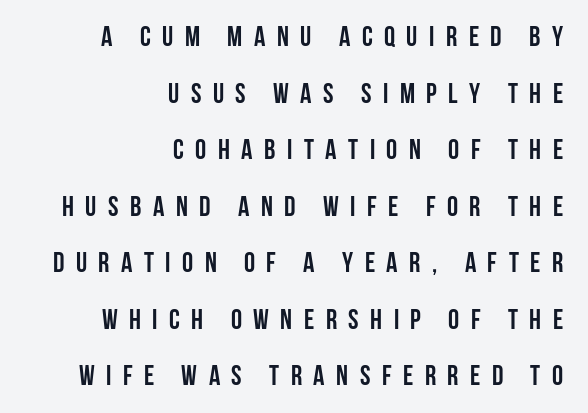
{"serif": "no", "italic": "no", "bold": "yes", "weight": "semibold", "width": "condensed", "stroke_contrast": "low", "x_height": "large", "monospaced": "no", "underline": "no", "align": "right", "line_spacing": "loose", "line_spacing_ratio": 2.02, "letter_spacing": "wide", "letter_spacing_em": 0.41, "glyph_px": 28}
